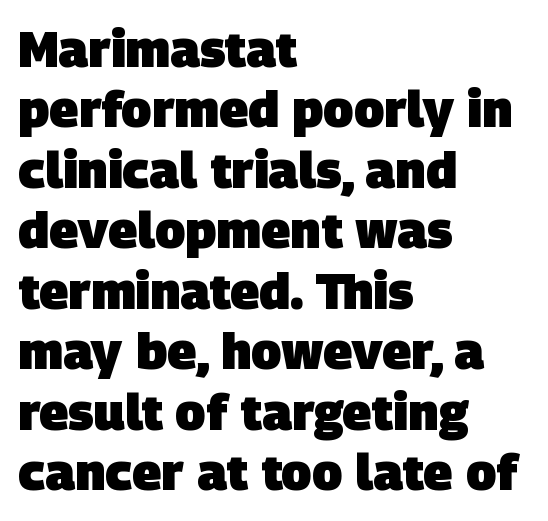
Q: Is the text bold? A: Yes.
Q: Is the typeface a serif or a sans-serif typeface? A: Sans-serif.
Q: Is the text underlined? A: No.
Q: How is the paragraph aligned? A: Left-aligned.
Q: Is the spacing between letters normal or unusually wide? A: Normal.
Q: Width (condensed, normal, or wide)? A: Normal.
Q: Stroke contrast? A: Low.
Q: x-height? A: Large.
Q: Monospaced? A: No.
